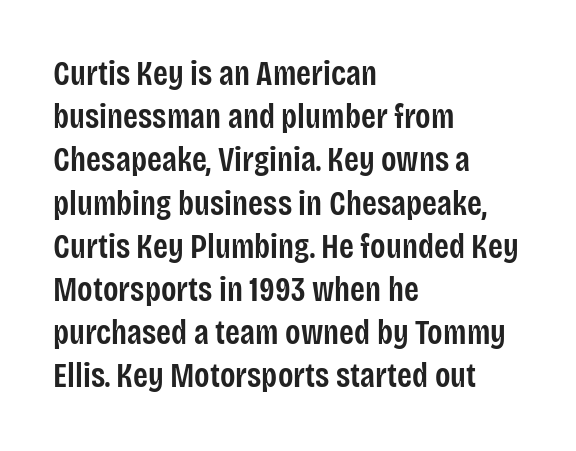
The lines sit at an ordinary, default distance from one another. Honestly, there is no underline to notice here at all. Nope, no serifs anywhere on these letters. A roman cut, with each character standing at attention. Does the weight exceed regular? Yes, but only to semibold.
